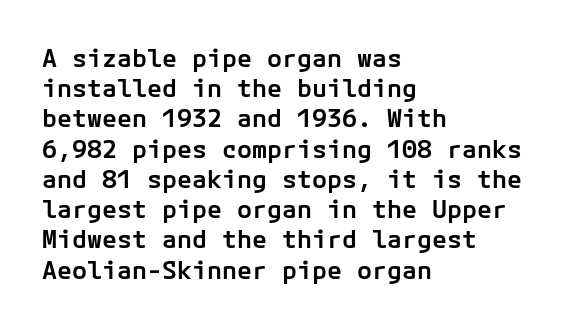
The image shows 25 px text type, upright; set left-aligned, line spacing 1.21x, normal letter spacing, not underlined.
